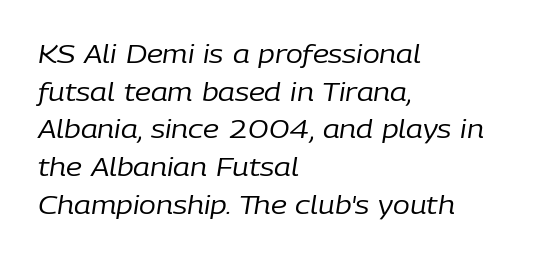
{"italic": "yes", "lean": "right", "slant_degrees": 9, "bold": "no", "underline": "no", "align": "left", "line_spacing": "normal", "line_spacing_ratio": 1.51, "letter_spacing": "normal", "letter_spacing_em": 0.0, "glyph_px": 25}
